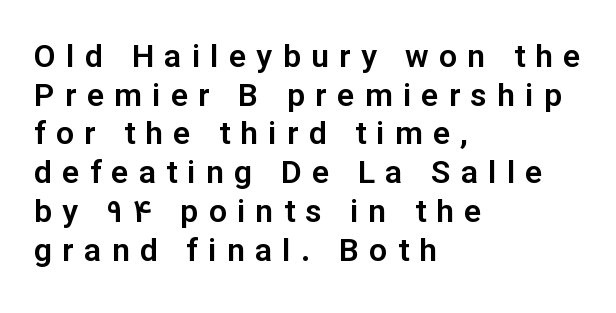
Type without underlining. Letter spacing: wide. Ordinary non-slanted type is in use. The designer went with a sans here, leaving each stem footless. Spacing verdict: proportional, widths tailored to each character.
